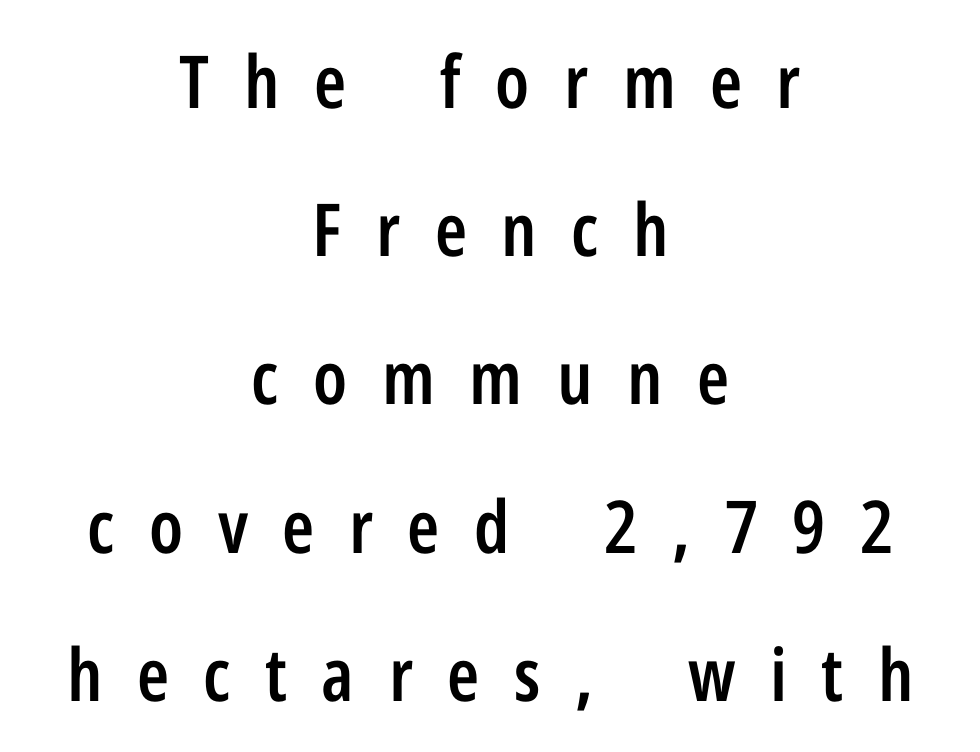
{"serif": "no", "italic": "no", "bold": "semi", "weight": "semibold", "width": "condensed", "stroke_contrast": "low", "x_height": "medium", "monospaced": "no", "underline": "no", "align": "center", "line_spacing": "loose", "line_spacing_ratio": 2.03, "letter_spacing": "wide", "letter_spacing_em": 0.47, "glyph_px": 73}
